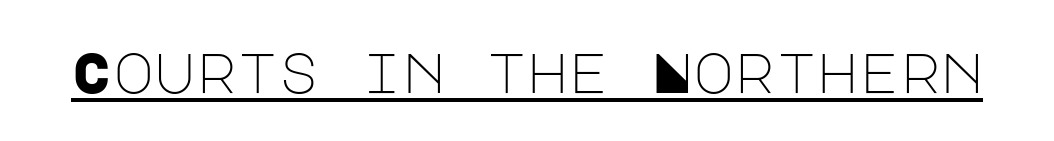
The image shows 56 px light sans-serif type, upright; set normal letter spacing, underlined; low stroke contrast and a large x-height.
